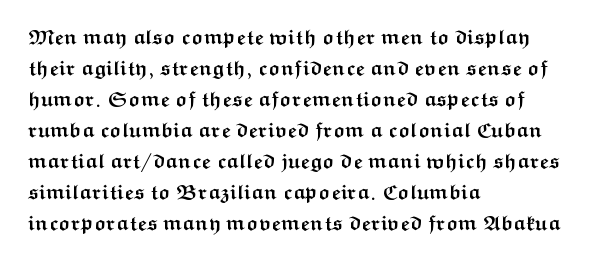
{"italic": "no", "bold": "yes", "underline": "no", "align": "left", "line_spacing": "normal", "line_spacing_ratio": 1.48, "letter_spacing": "normal", "letter_spacing_em": 0.0, "glyph_px": 21}
